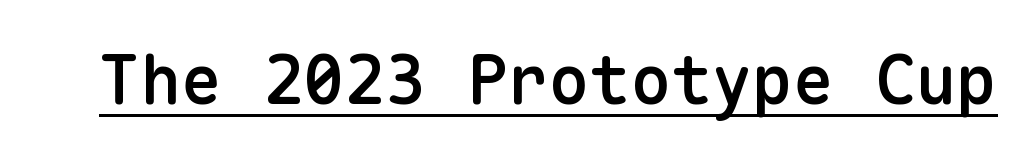
Students, this is semibold: more ink than regular, less than bold. Spacing verdict: monospaced, one width for all characters. Vertical strokes here are truly vertical. Decoration check: the copy is underlined. A sans-serif font was chosen for this passage. Does extra space separate the letters? No, they use regular spacing.
